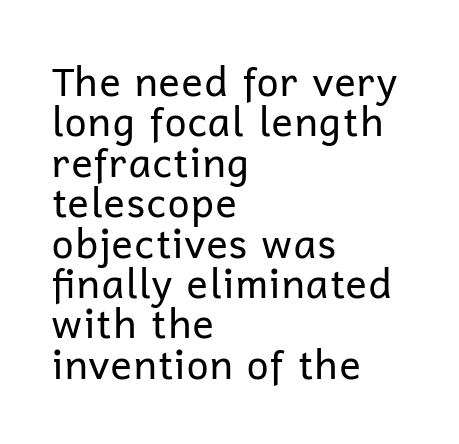
The image shows 40 px regular-weight sans-serif type, upright; set left-aligned, tight line spacing (1.01x), normal letter spacing, not underlined; low stroke contrast and a medium x-height.
